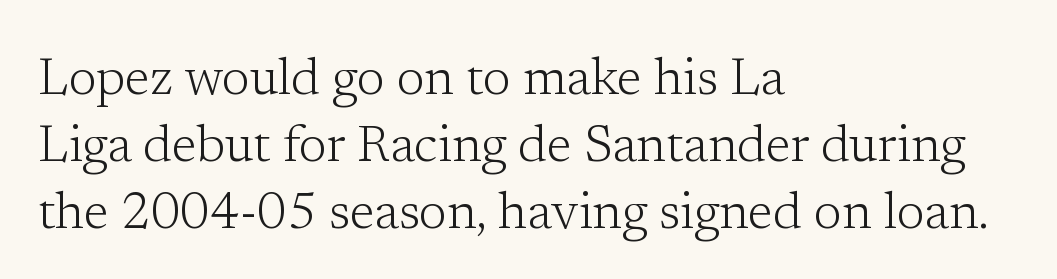
The face used here is seriffed, in the tradition of book romans. The line texture is even and compact thanks to regular tracking. The passage shown is typed in a proportional face where columns would drift. A student would call this left alignment; a typographer would say flush left, rag right. Stem width sits at or under what a default text font uses.
